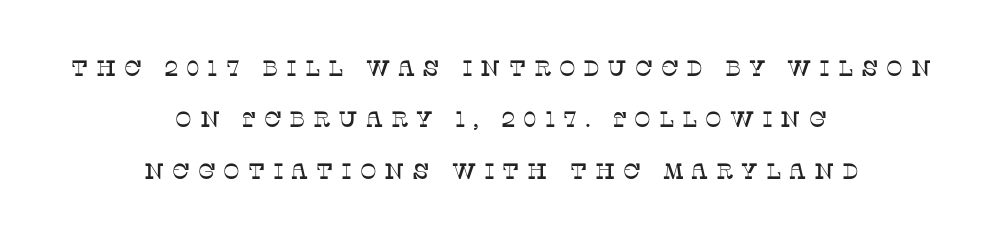
The image shows 22 px text type, upright; set centered, loose line spacing (2.33x), unusually wide letter spacing (+0.35 em), not underlined.
